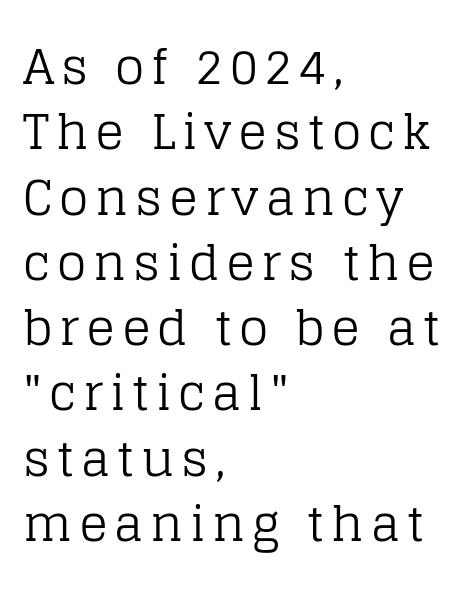
Check where the strokes stop: tiny serifs finish them off. The weight would be labelled regular, book, light, or lighter still. Nope, not italic — everything's standing straight. Spacing verdict: proportional, widths tailored to each character.
